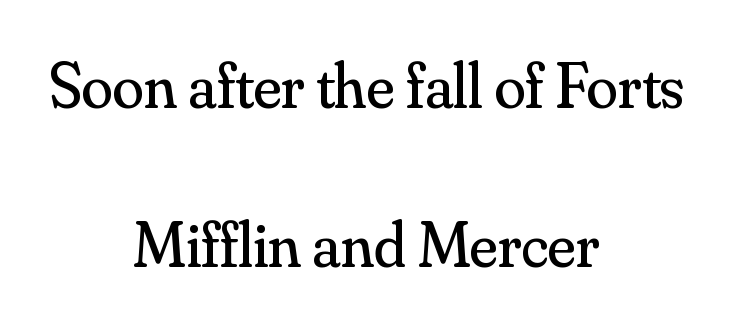
Q: Is the text bold? A: No.
Q: Is the text italic (slanted)? A: No, it is upright.
Q: Is the typeface a serif or a sans-serif typeface? A: Serif.
Q: Is the text underlined? A: No.
Q: How is the paragraph aligned? A: Centered.
Q: Is the spacing between letters normal or unusually wide? A: Normal.
Q: Is the spacing between lines tight, normal or loose? A: Loose.
Q: Width (condensed, normal, or wide)? A: Normal.
Q: Stroke contrast? A: Medium.
Q: x-height? A: Small.
Q: Monospaced? A: No.
